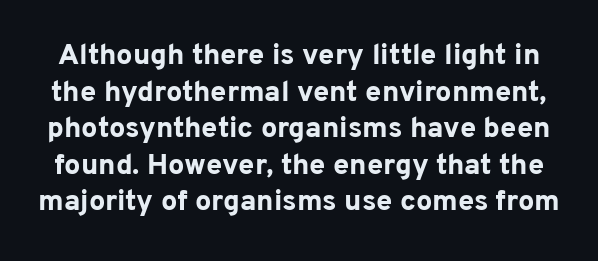
The image shows 29 px bold sans-serif type, upright; set normal line spacing (1.26x), normal letter spacing, not underlined; low stroke contrast and a medium x-height.
